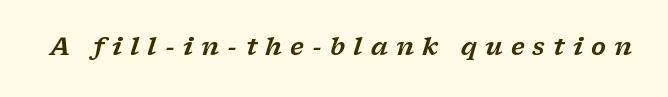
Q: Is the text italic (slanted)? A: Yes, it leans right by about 17 degrees.
Q: Is the text underlined? A: No.
Q: Is the spacing between letters normal or unusually wide? A: Unusually wide.
